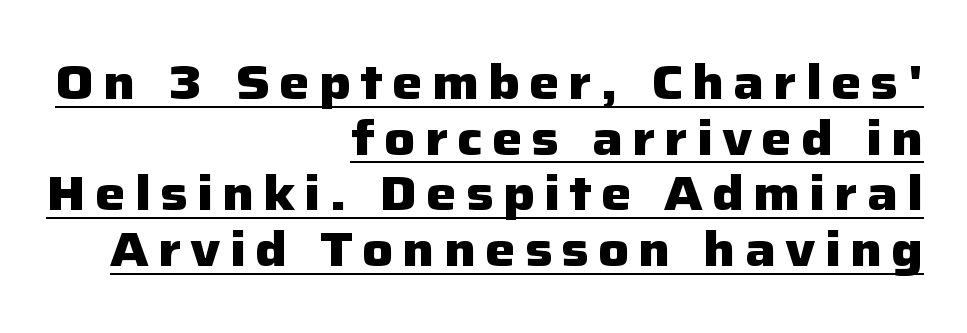
The image shows 48 px heavy sans-serif type, upright; set right-aligned, line spacing 1.16x, underlined; low stroke contrast and a medium x-height.
